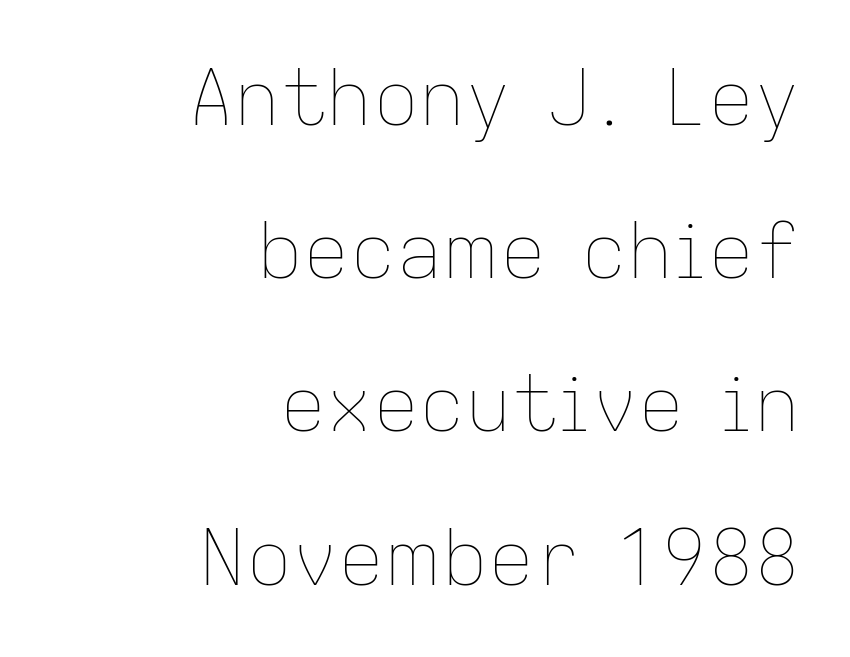
{"italic": "no", "bold": "no", "weight": "thin", "width": "normal", "stroke_contrast": "low", "x_height": "medium", "monospaced": "no", "underline": "no", "align": "right", "line_spacing": "loose", "line_spacing_ratio": 1.99, "letter_spacing": "normal", "letter_spacing_em": 0.0, "glyph_px": 77}
